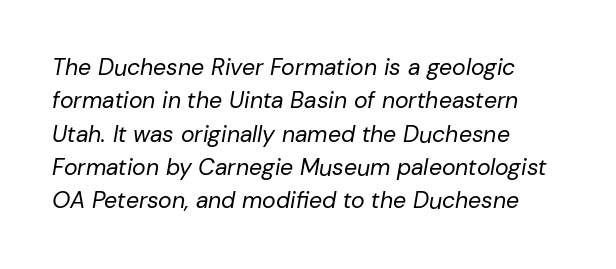
Layout note: lines flush left. Nobody touched the tracking dial on this one. Successive baselines arrive at the customary interval. Descenders are the only things crossing below the line.
